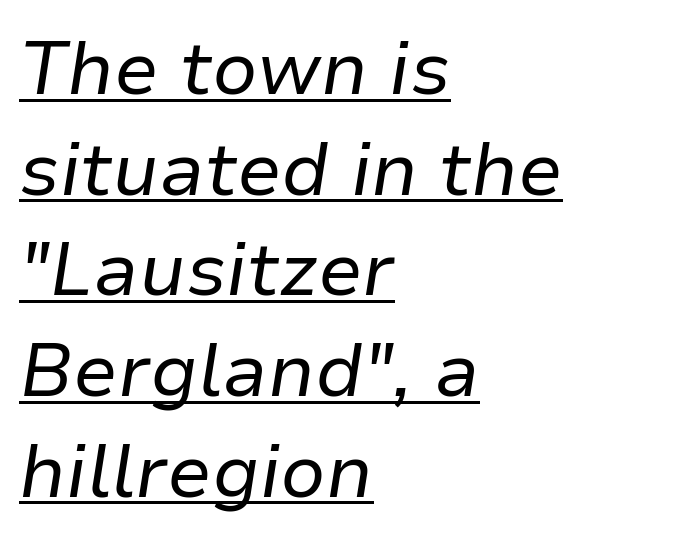
The typography opts for an oblique posture over an upright one. Every word sits above its own underline. In terms of letterspacing, this is plain default setting. Baseline-to-baseline distance is the conventional proportion of letter height. Looks like regular typesetting: each glyph gets only the width it needs.
